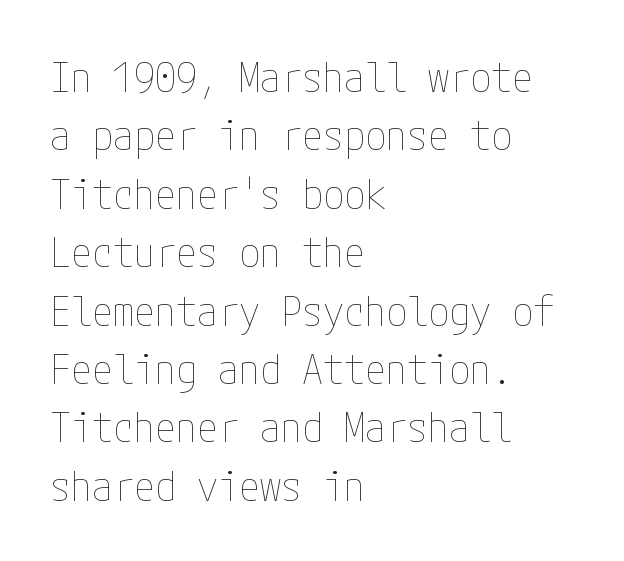
{"italic": "no", "bold": "no", "weight": "thin", "width": "condensed", "stroke_contrast": "low", "x_height": "medium", "underline": "no", "align": "left", "line_spacing": "normal", "line_spacing_ratio": 1.39, "letter_spacing": "normal", "letter_spacing_em": 0.0, "glyph_px": 42}
